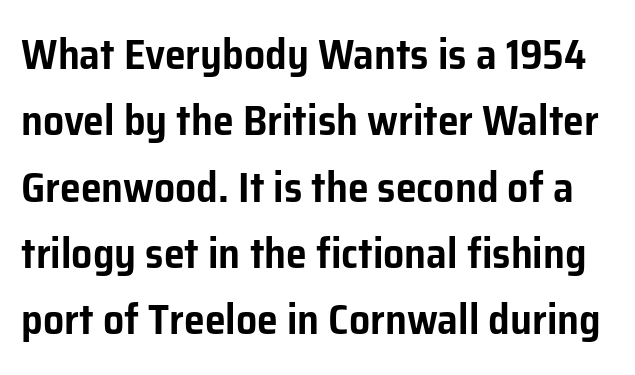
Q: Is the text italic (slanted)? A: No, it is upright.
Q: Is the typeface a serif or a sans-serif typeface? A: Sans-serif.
Q: Is the text underlined? A: No.
Q: Is the spacing between letters normal or unusually wide? A: Normal.
Q: Is the spacing between lines tight, normal or loose? A: Normal.
Q: Width (condensed, normal, or wide)? A: Normal.
Q: Stroke contrast? A: Low.
Q: x-height? A: Medium.
Q: Monospaced? A: No.
